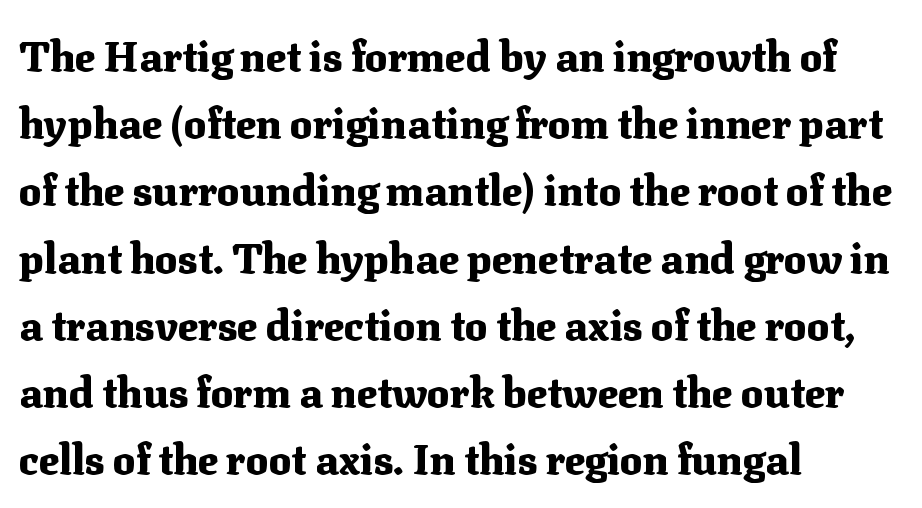
{"serif": "yes", "italic": "no", "bold": "yes", "weight": "heavy", "width": "normal", "stroke_contrast": "medium", "x_height": "medium", "monospaced": "no", "underline": "no", "align": "left", "line_spacing": "normal", "line_spacing_ratio": 1.6, "letter_spacing": "normal", "letter_spacing_em": 0.0, "glyph_px": 42}
